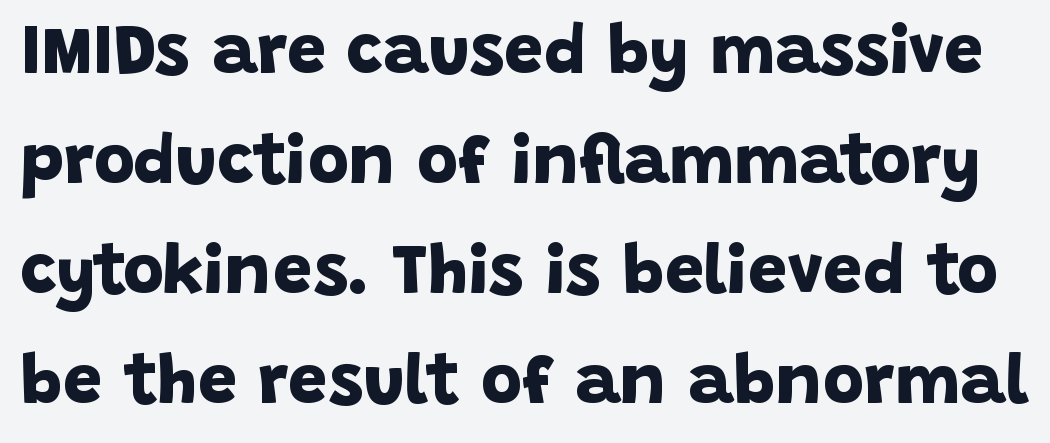
{"serif": "no", "bold": "yes", "weight": "bold", "width": "normal", "stroke_contrast": "low", "x_height": "large", "monospaced": "no", "underline": "no", "line_spacing": "normal", "line_spacing_ratio": 1.57, "letter_spacing": "normal", "letter_spacing_em": 0.0, "glyph_px": 70}
